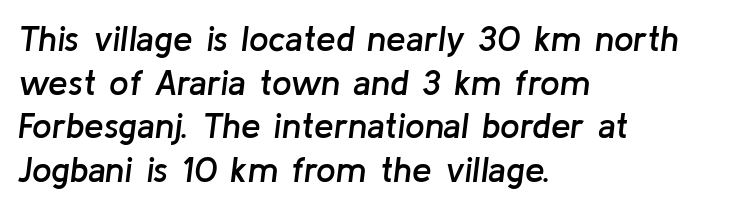
The image shows 35 px semibold type, italic (leaning right); set left-aligned, normal line spacing (1.25x), normal letter spacing, not underlined; low stroke contrast and a medium x-height.
